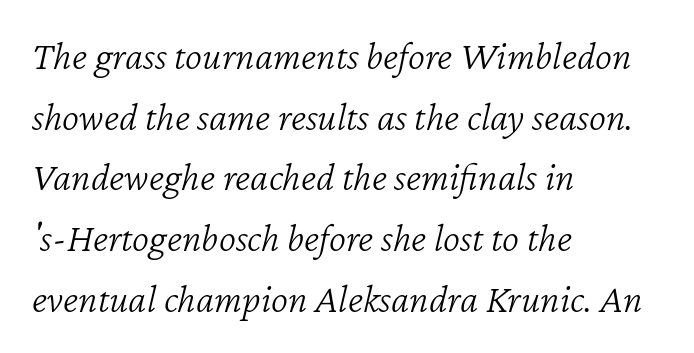
The image shows 41 px light type, italic (leaning right); set left-aligned, normal line spacing (1.48x), normal letter spacing, not underlined; low stroke contrast and a medium x-height.
